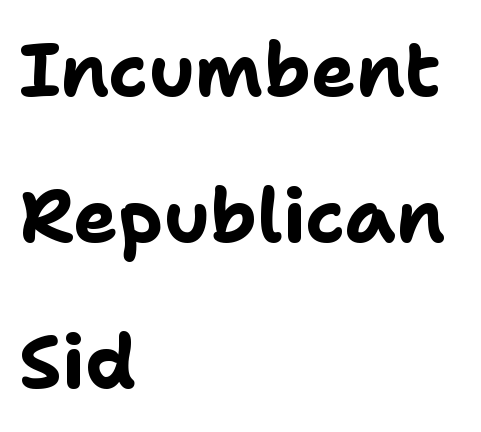
The image shows 75 px bold sans-serif type, upright; set left-aligned, loose line spacing (1.95x), normal letter spacing, not underlined; low stroke contrast and a medium x-height.
